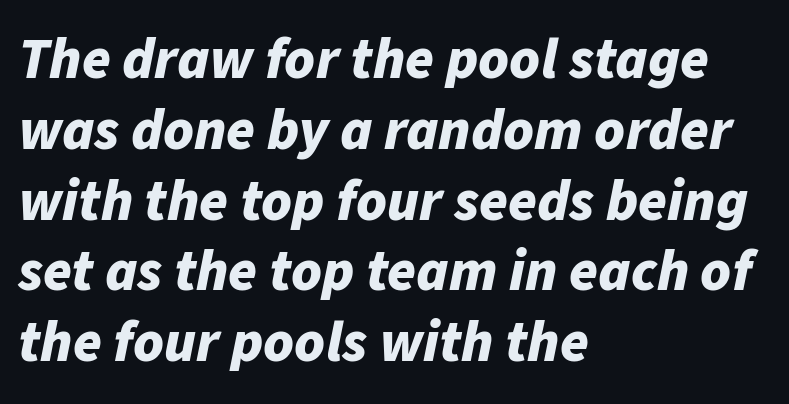
You can tell it's italic because the verticals aren't actually vertical. Notice how thick the strokes are: this is what a full bold looks like. Spacing between characters is what you'd get straight out of the box. Character widths vary here, with narrow letters taking less room than wide ones.
